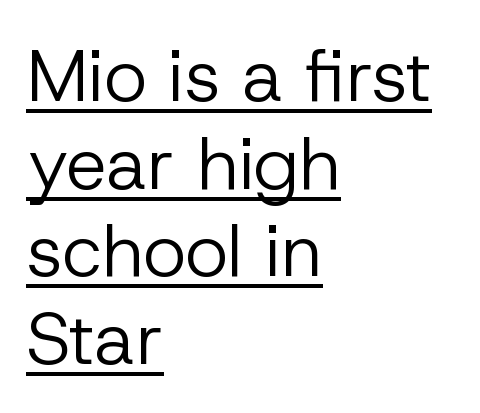
{"serif": "no", "italic": "no", "bold": "no", "weight": "regular", "width": "normal", "stroke_contrast": "low", "x_height": "medium", "monospaced": "no", "underline": "yes", "align": "left", "line_spacing_ratio": 1.2, "letter_spacing": "normal", "letter_spacing_em": 0.0, "glyph_px": 73}
